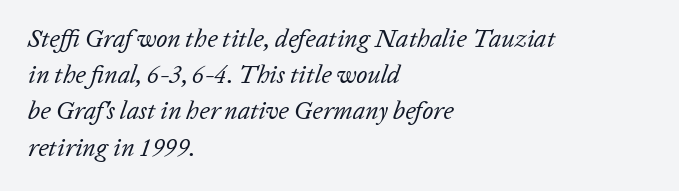
The image shows 25 px text type, italic (leaning right); set left-aligned, normal line spacing (1.45x), normal letter spacing, not underlined.
